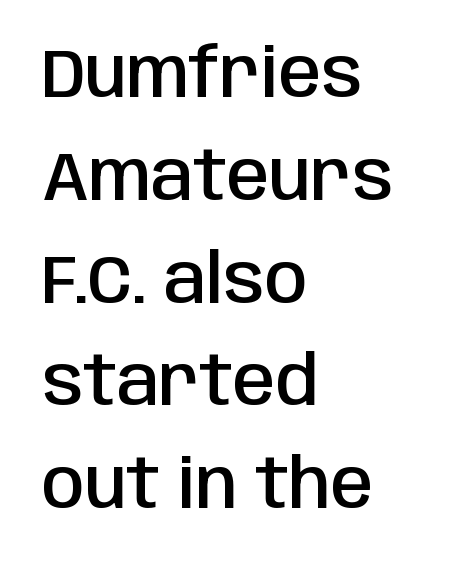
Q: Is the text bold? A: Semi-bold.
Q: Is the text italic (slanted)? A: No, it is upright.
Q: Is the typeface a serif or a sans-serif typeface? A: Sans-serif.
Q: Is the text underlined? A: No.
Q: How is the paragraph aligned? A: Left-aligned.
Q: Is the spacing between letters normal or unusually wide? A: Normal.
Q: Is the spacing between lines tight, normal or loose? A: Normal.
Q: Width (condensed, normal, or wide)? A: Condensed.
Q: Stroke contrast? A: Low.
Q: x-height? A: Large.
Q: Monospaced? A: No.
